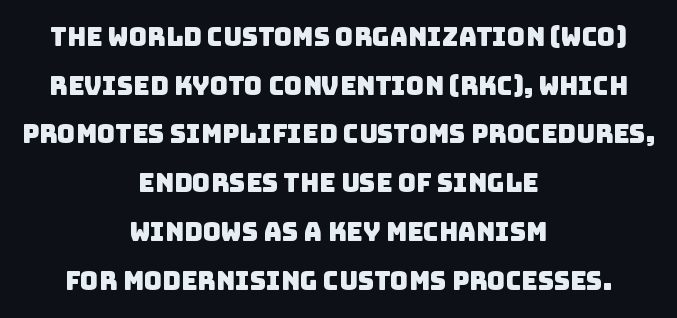
The image shows 25 px text type; set centered, loose line spacing (1.95x), normal letter spacing, not underlined.
